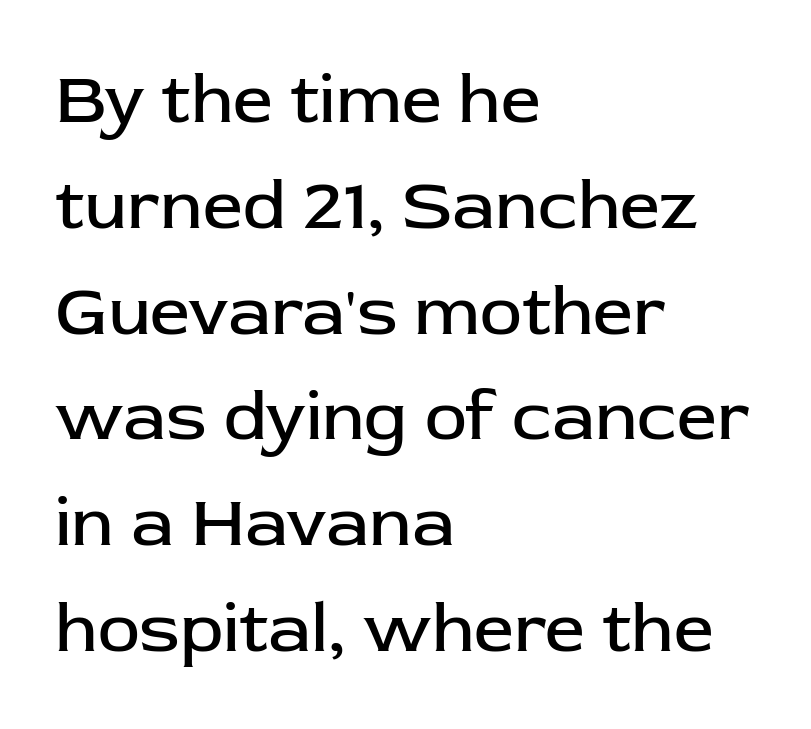
The image shows 71 px regular-weight sans-serif type, upright; set left-aligned, normal line spacing (1.49x), normal letter spacing, not underlined; low stroke contrast and a medium x-height.
